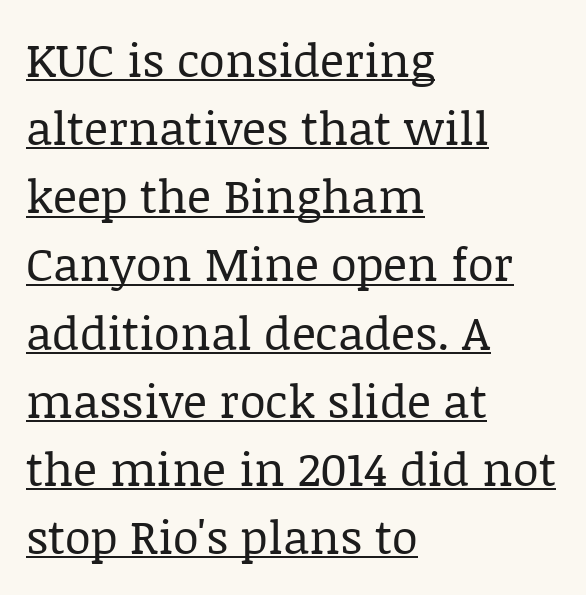
The image shows 47 px regular-weight serif type, upright; set left-aligned, normal line spacing (1.45x), normal letter spacing, underlined; low stroke contrast and a large x-height.
